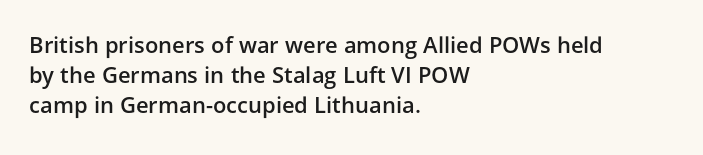
{"italic": "no", "bold": "semi", "underline": "no", "align": "left", "line_spacing": "normal", "line_spacing_ratio": 1.37, "letter_spacing": "normal", "letter_spacing_em": 0.0, "glyph_px": 22}
